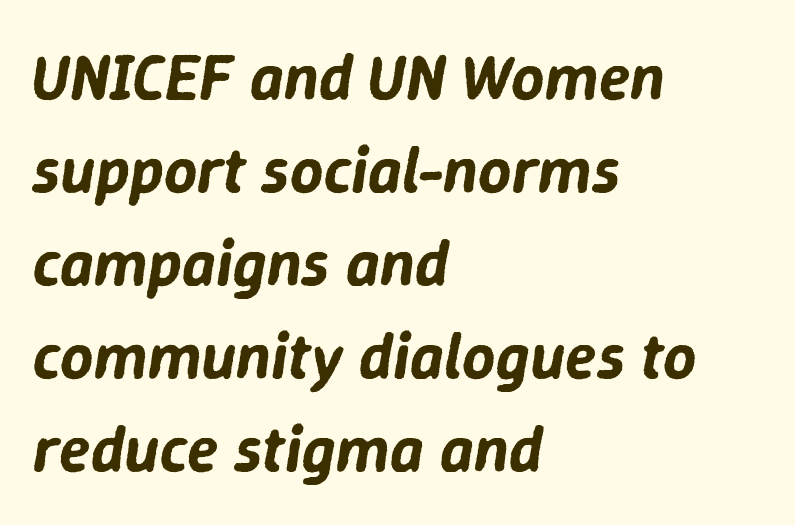
{"italic": "yes", "lean": "right", "slant_degrees": 9, "width": "normal", "stroke_contrast": "low", "x_height": "medium", "monospaced": "no", "underline": "no", "align": "left", "line_spacing": "normal", "line_spacing_ratio": 1.43, "letter_spacing": "normal", "letter_spacing_em": 0.0, "glyph_px": 65}
